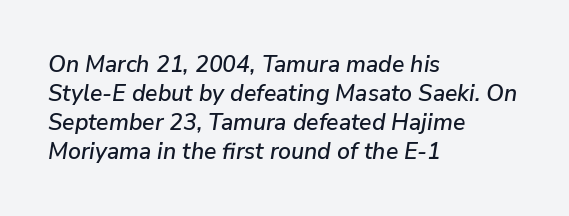
{"italic": "yes", "lean": "right", "slant_degrees": 9, "underline": "no", "align": "left", "line_spacing": "normal", "line_spacing_ratio": 1.26, "letter_spacing": "normal", "letter_spacing_em": 0.0, "glyph_px": 23}
